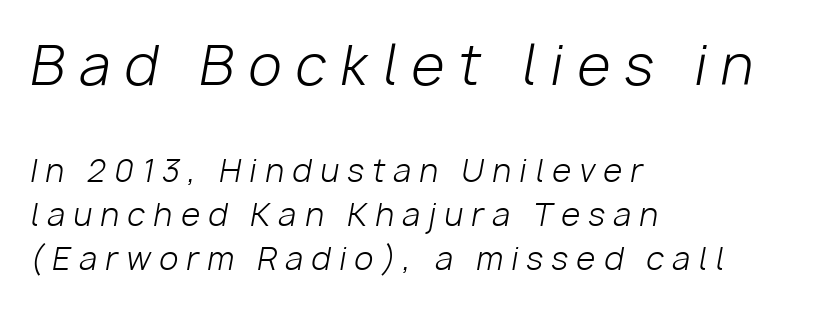
The gap between lines stays unmarked. Left-aligned paragraph, ragged on the right. The strokes are not fattened; the text isn't bold. Which of the two is more prominent by size? The first, at the top. Is the letter spacing exaggerated? Yes — the characters are pushed far apart. Summary of vertical rhythm: regular, with standard interline spacing.
